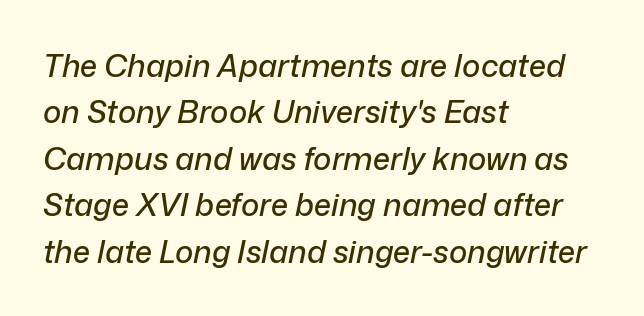
Here the designer chose a conventional face with non-uniform glyph widths. Here the glyphs are tracked normally, forming tight word shapes. The letters are slanted; this is an italic face. Vertically, the passage feels balanced, rows spaced as you'd expect. In CSS terms this would be text-align: left. Words float on clear page, feet unadorned.
